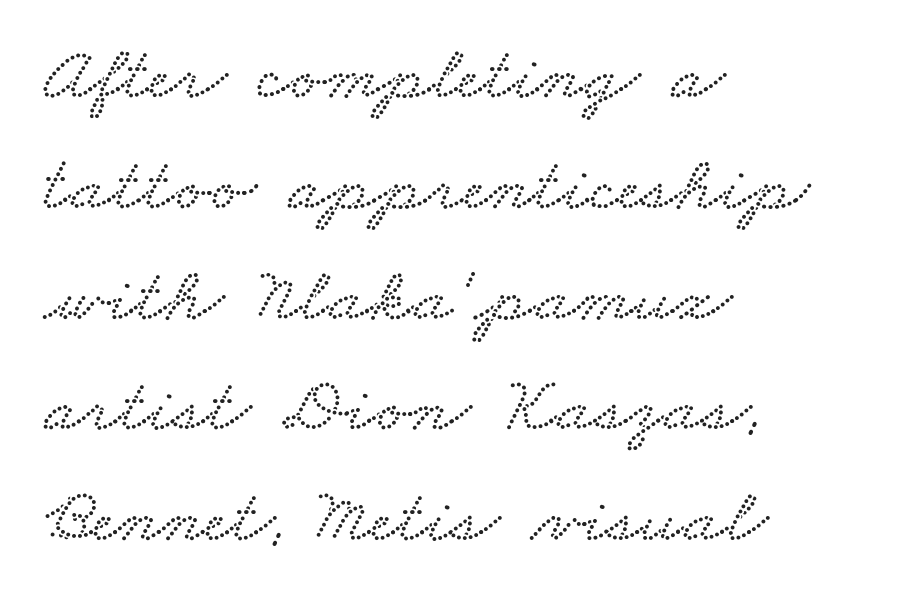
Q: Is the text underlined? A: No.
Q: How is the paragraph aligned? A: Left-aligned.
Q: Is the spacing between letters normal or unusually wide? A: Normal.
Q: Is the spacing between lines tight, normal or loose? A: Normal.
Q: Width (condensed, normal, or wide)? A: Wide.
Q: Stroke contrast? A: Low.
Q: x-height? A: Small.
Q: Monospaced? A: No.
